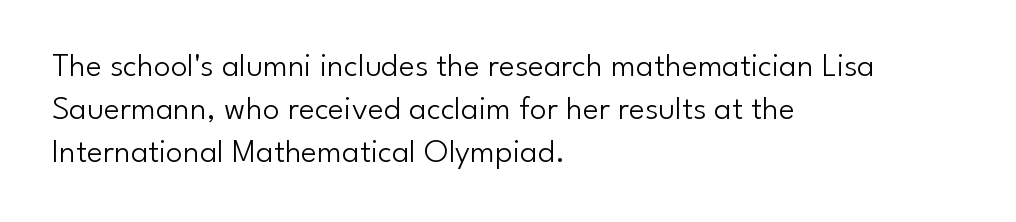
Rule under the text: the space is simply empty. These lines were composed using upright roman letters. Interline gaps are of average width in this sample. Horizontal alignment here is leftward, the default for most running prose. The text was rendered using a sans face with plain stroke endings. Compared with typical body copy, the letter spacing here is the same.
